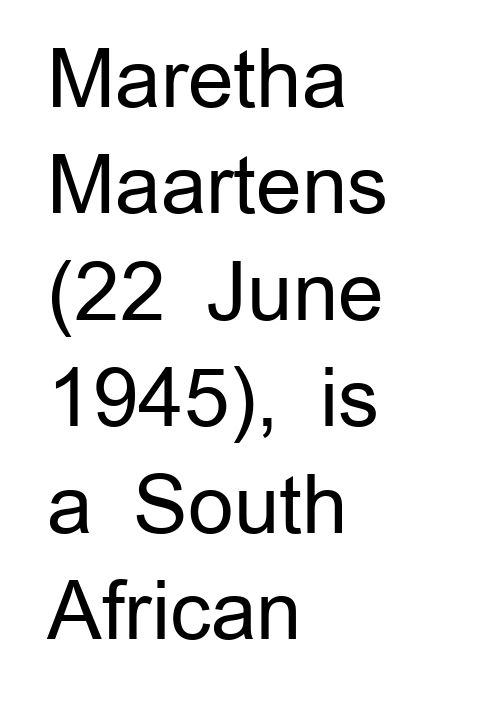
Q: Is the text bold? A: No.
Q: Is the text italic (slanted)? A: No, it is upright.
Q: Is the typeface a serif or a sans-serif typeface? A: Sans-serif.
Q: Is the text underlined? A: No.
Q: How is the paragraph aligned? A: Left-aligned.
Q: Is the spacing between letters normal or unusually wide? A: Normal.
Q: Is the spacing between lines tight, normal or loose? A: Normal.
Q: Width (condensed, normal, or wide)? A: Normal.
Q: Stroke contrast? A: Low.
Q: x-height? A: Medium.
Q: Monospaced? A: No.
